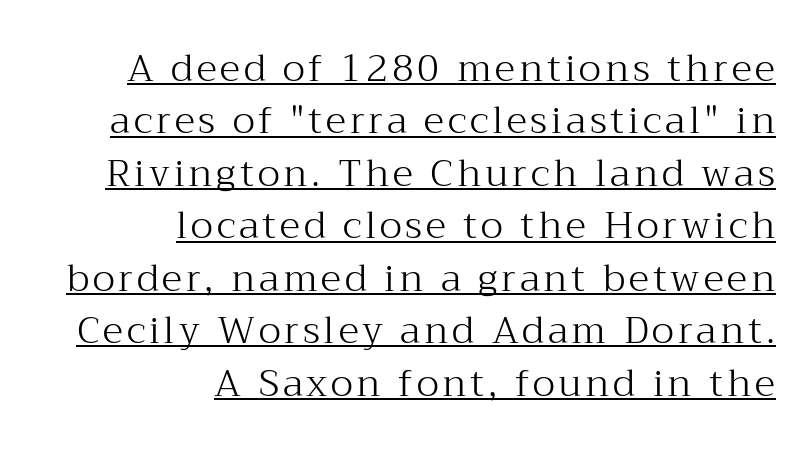
Caption: multi-line text, flush right, ragged left. Varying glyph widths throughout — classic text-font behaviour. If you drew a line through each stem, it would be perfectly vertical. Check where the strokes stop: tiny serifs finish them off. The lines sit at an ordinary, default distance from one another. Check the space under the baseline: a stroke is drawn there.
